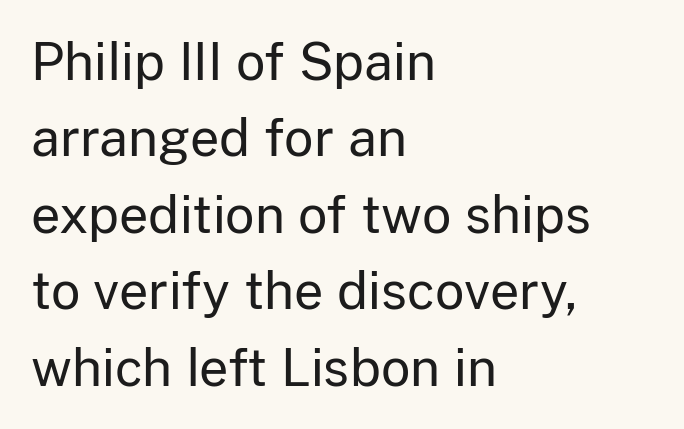
The image shows 51 px regular-weight sans-serif type, upright; set left-aligned, normal line spacing (1.5x), normal letter spacing, not underlined; low stroke contrast and a medium x-height.
